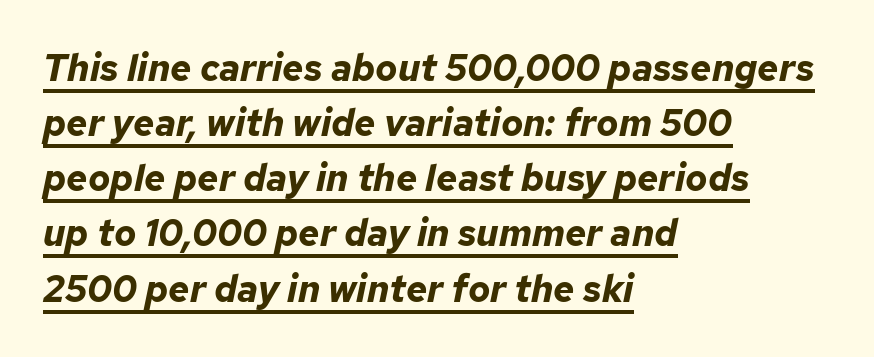
The image shows 37 px bold type, italic (leaning right); set left-aligned, normal line spacing (1.49x), normal letter spacing, underlined; low stroke contrast and a medium x-height.
